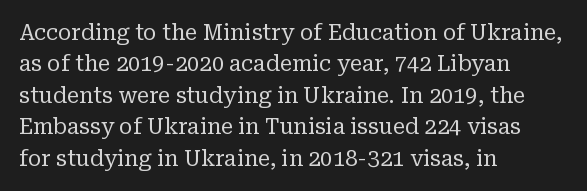
{"italic": "no", "bold": "no", "underline": "no", "align": "left", "line_spacing": "normal", "line_spacing_ratio": 1.43, "letter_spacing": "normal", "letter_spacing_em": 0.0, "glyph_px": 22}
